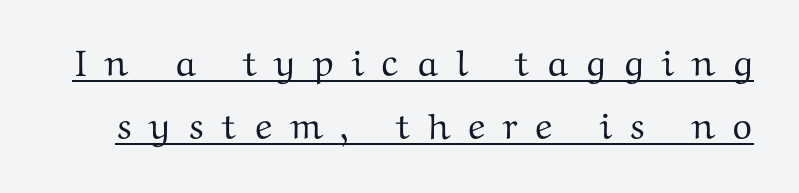
The image shows 37 px wide serif type, upright; set normal line spacing (1.7x), unusually wide letter spacing (+0.45 em), underlined; medium stroke contrast and a medium x-height.
